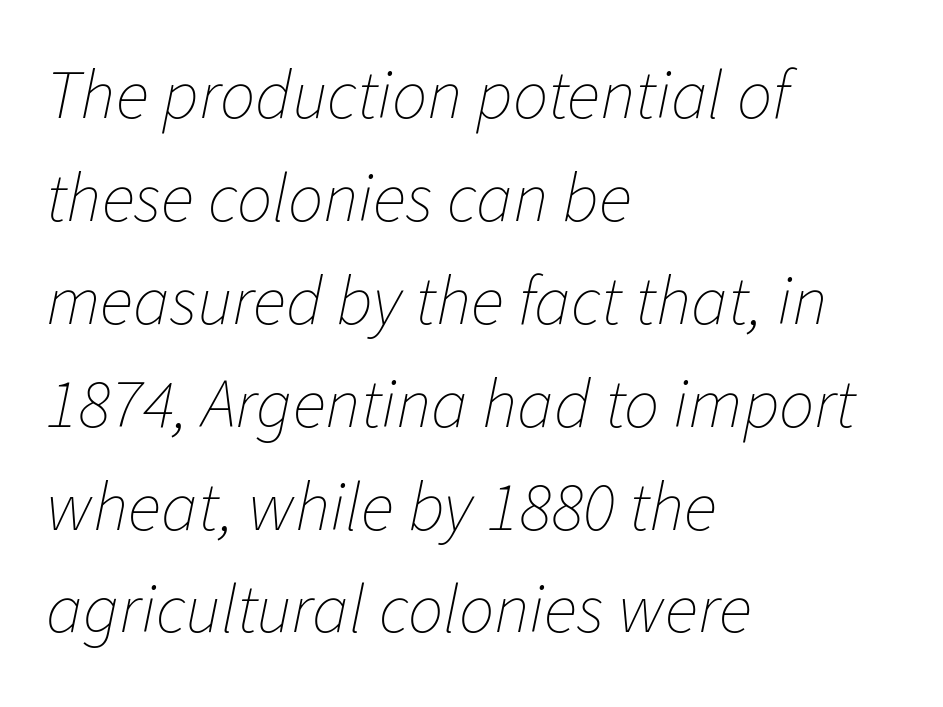
Q: Is the text bold? A: No.
Q: Is the text italic (slanted)? A: Yes, it leans right by about 11 degrees.
Q: Is the text underlined? A: No.
Q: How is the paragraph aligned? A: Left-aligned.
Q: Is the spacing between letters normal or unusually wide? A: Normal.
Q: Is the spacing between lines tight, normal or loose? A: Normal.
Q: Width (condensed, normal, or wide)? A: Normal.
Q: Stroke contrast? A: Low.
Q: x-height? A: Medium.
Q: Monospaced? A: No.
